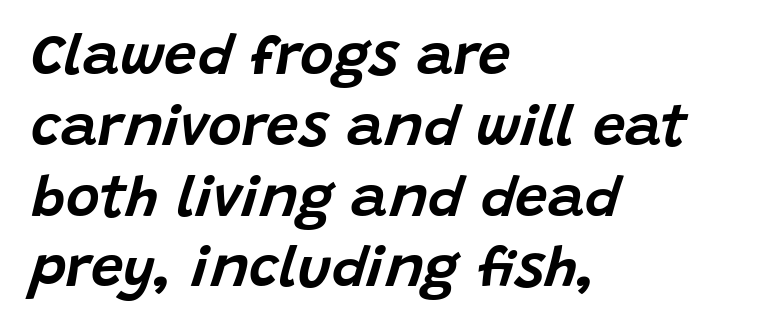
{"italic": "yes", "lean": "right", "slant_degrees": 15, "width": "normal", "stroke_contrast": "low", "x_height": "large", "monospaced": "no", "underline": "no", "align": "left", "line_spacing_ratio": 1.22, "letter_spacing": "normal", "letter_spacing_em": 0.0, "glyph_px": 58}
